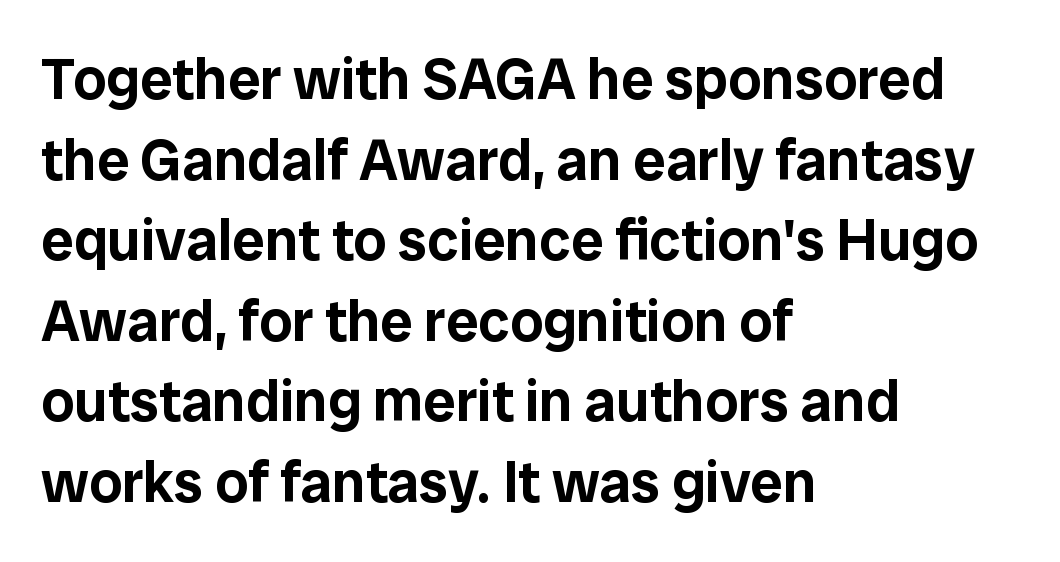
Note: no serifs on the glyphs. The compositor pushed each line to the left boundary. Is there any slant? The stems are plumb. Letter spacing: default. Varying glyph widths throughout — classic text-font behaviour. The string is rendered with underlining switched off.
